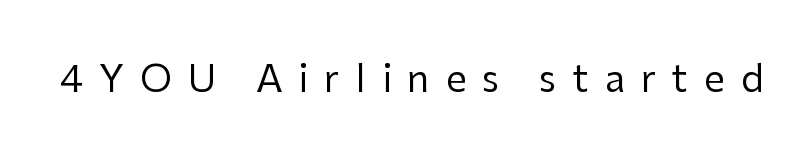
Stem width sits at or under what a default text font uses. Ordinary non-slanted type is in use. A typesetter would call this heavily tracked-out type. Quick note: underline off.
